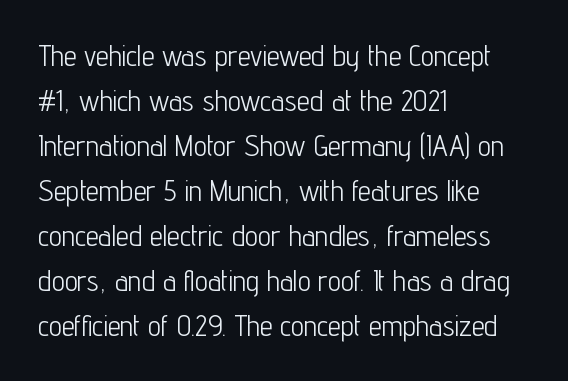
Q: Is the text bold? A: No.
Q: Is the text italic (slanted)? A: No, it is upright.
Q: Is the typeface a serif or a sans-serif typeface? A: Sans-serif.
Q: Is the text underlined? A: No.
Q: How is the paragraph aligned? A: Left-aligned.
Q: Is the spacing between letters normal or unusually wide? A: Normal.
Q: Is the spacing between lines tight, normal or loose? A: Normal.
Q: Width (condensed, normal, or wide)? A: Condensed.
Q: Stroke contrast? A: Low.
Q: x-height? A: Medium.
Q: Monospaced? A: No.
